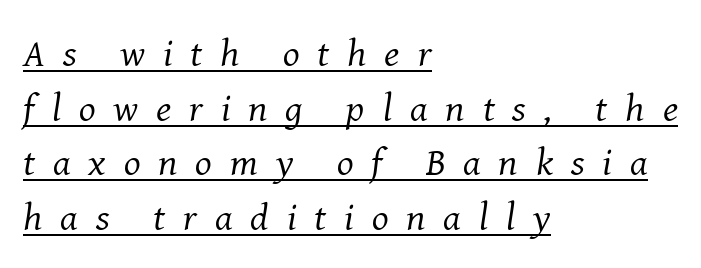
The image shows 39 px regular-weight serif type, italic (leaning right); set left-aligned, normal line spacing (1.4x), unusually wide letter spacing (+0.46 em), underlined; medium stroke contrast and a medium x-height.
